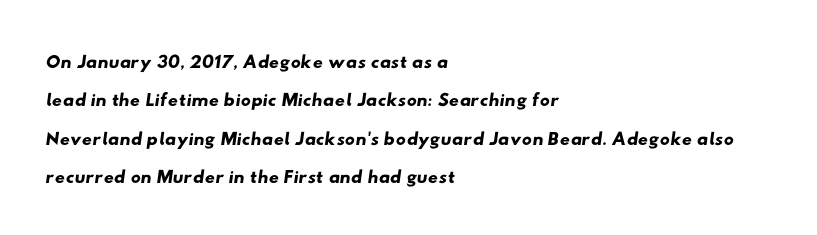
{"serif": "no", "width": "wide", "stroke_contrast": "low", "x_height": "small", "monospaced": "no", "underline": "no", "align": "left", "line_spacing": "normal", "line_spacing_ratio": 1.37, "letter_spacing": "normal", "letter_spacing_em": 0.0, "glyph_px": 28}
